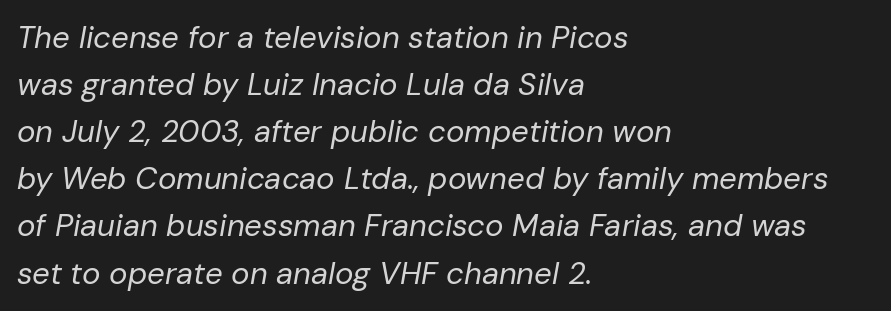
Q: Is the text bold? A: No.
Q: Is the text italic (slanted)? A: Yes, it leans right by about 10 degrees.
Q: Is the text underlined? A: No.
Q: How is the paragraph aligned? A: Left-aligned.
Q: Is the spacing between letters normal or unusually wide? A: Normal.
Q: Is the spacing between lines tight, normal or loose? A: Normal.
Q: Width (condensed, normal, or wide)? A: Normal.
Q: Stroke contrast? A: Low.
Q: x-height? A: Medium.
Q: Monospaced? A: No.
